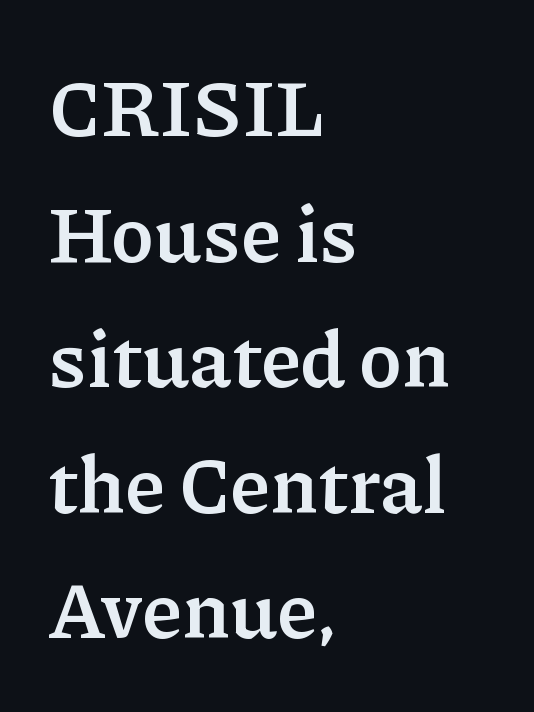
The baseline area is clear. Here the designer chose a conventional face with non-uniform glyph widths. Stroke thickness is high; the sample reads as a true bold. The glyphs in this specimen are seriffed.
